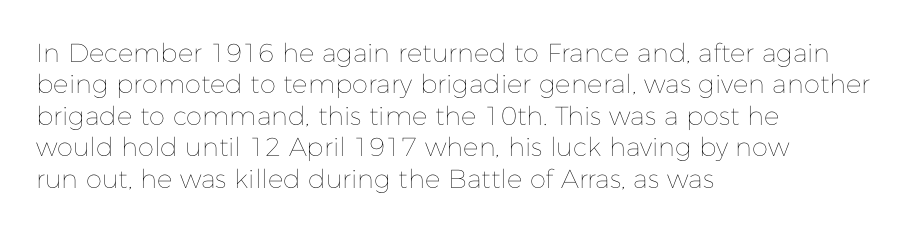
Q: Is the text bold? A: No.
Q: Is the text italic (slanted)? A: No, it is upright.
Q: Is the text underlined? A: No.
Q: How is the paragraph aligned? A: Left-aligned.
Q: Is the spacing between letters normal or unusually wide? A: Normal.
